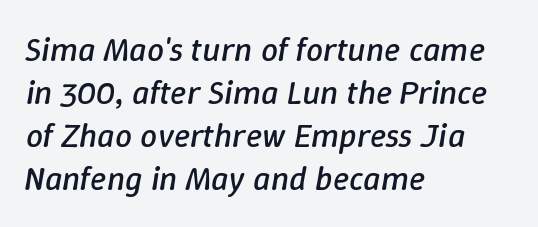
The image shows 34 px regular-weight type, italic (leaning right); set left-aligned, normal line spacing (1.26x), normal letter spacing, not underlined; low stroke contrast and a medium x-height.
